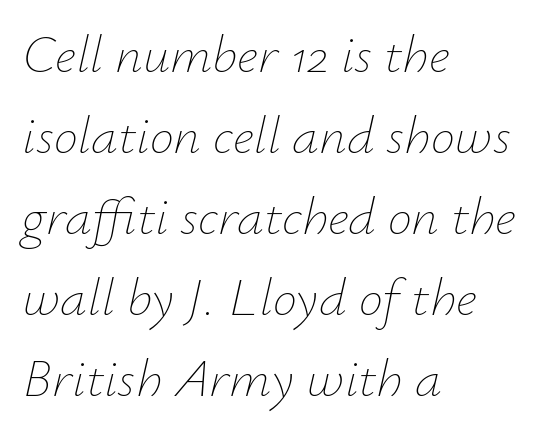
The passage shown leans; its letterforms are oblique. A classic flush-left, rag-right setting is used for this passage. The zone under the glyphs is completely vacant. The line texture is even and compact thanks to regular tracking.
